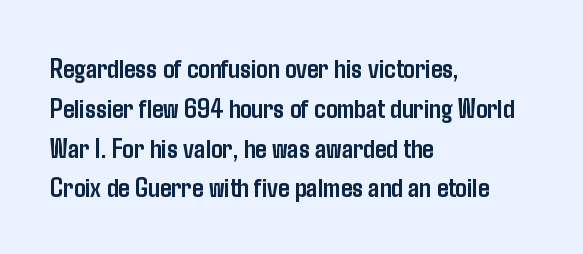
Q: Is the text bold? A: Yes.
Q: Is the text italic (slanted)? A: No, it is upright.
Q: Is the typeface a serif or a sans-serif typeface? A: Sans-serif.
Q: Is the text underlined? A: No.
Q: How is the paragraph aligned? A: Left-aligned.
Q: Is the spacing between letters normal or unusually wide? A: Normal.
Q: Is the spacing between lines tight, normal or loose? A: Normal.
Q: Width (condensed, normal, or wide)? A: Condensed.
Q: Stroke contrast? A: Low.
Q: x-height? A: Medium.
Q: Monospaced? A: No.
